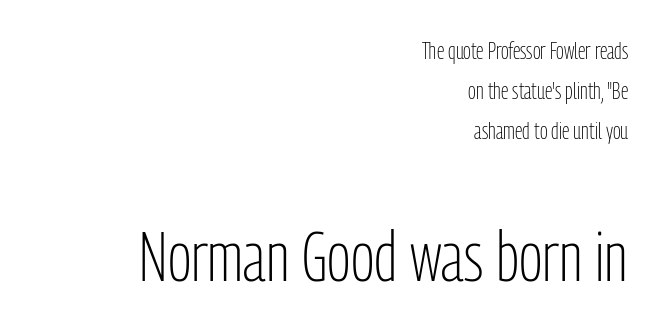
This reads as an unemphasized weight, regular at the heaviest. A typesetter would call this proportional, since set widths differ per character. Does the lettering tilt? It doesn't — this is upright. Font category for this specimen: sans-serif. You could call the tracking neutral — neither tight nor loose.
